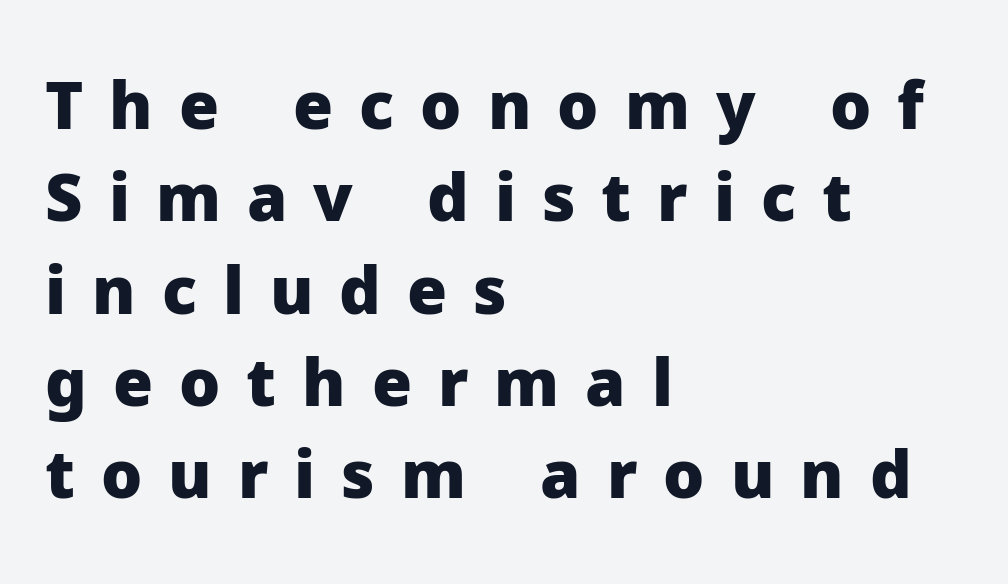
The foot of each line stays bare and open. Casual observation: everything's shoved over to the left. Italic: no, the glyphs are upright roman. The letters advance in unequal steps, a hallmark of proportional type.
